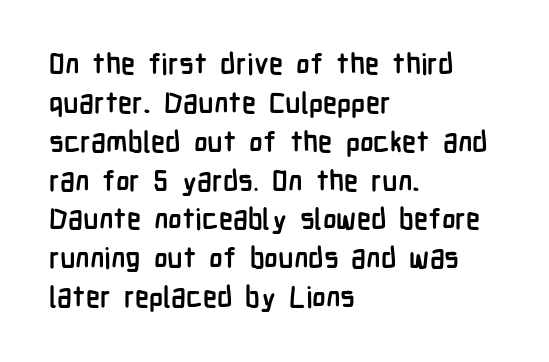
The image shows 29 px semibold, condensed sans-serif type, upright; set left-aligned, normal line spacing (1.34x), normal letter spacing, not underlined; low stroke contrast and a medium x-height.
